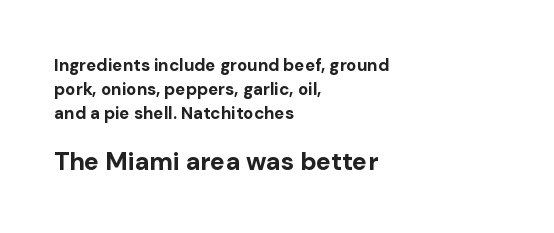
Q: Is the text bold? A: Yes.
Q: Is the text italic (slanted)? A: No, it is upright.
Q: Is the text underlined? A: No.
Q: How is the paragraph aligned? A: Left-aligned.
Q: Is the spacing between letters normal or unusually wide? A: Normal.
Q: Is the spacing between lines tight, normal or loose? A: Normal.
Q: Which block of text is set in a larger size, the first (top) or the second (bottom)? A: The second (bottom) one.
